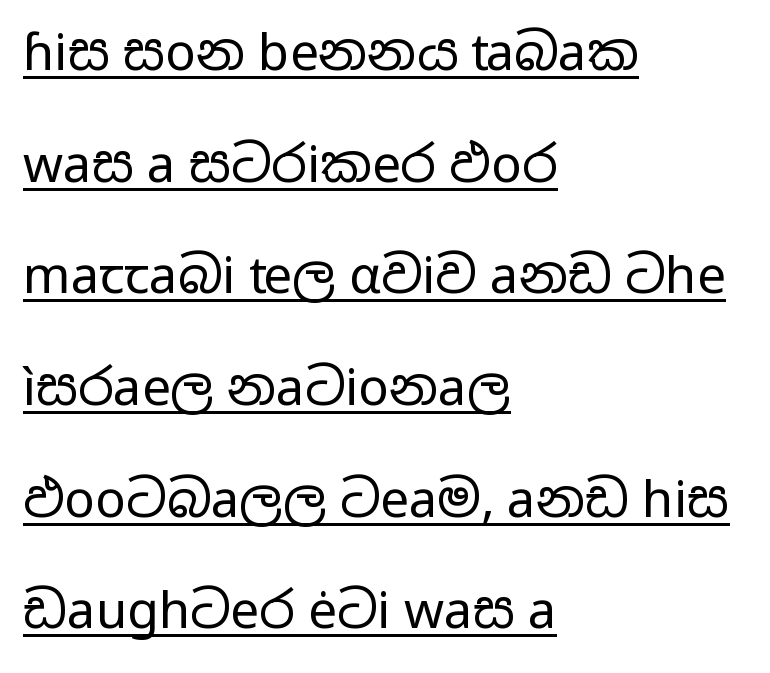
Spacing between characters is what you'd get straight out of the box. Weight: regular or lighter. The lettering is marked with a stroke running underneath it. Is this a sans? Yes — the strokes have no serifs. A typesetter would call this proportional, since set widths differ per character. The rendering uses a large line-height, opening up the rows.
